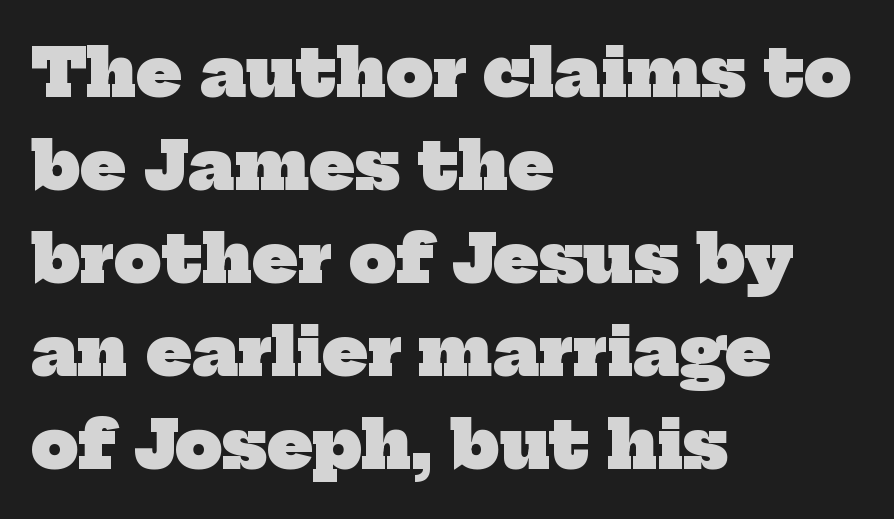
The rendering uses natural spacing where letterforms have individual widths. The strokes are fattened all the way to bold. Any mark beneath the type? The region is blank. A student would call this left alignment; a typographer would say flush left, rag right. Compared with typical paragraphs, the rows here are spaced about the same.
